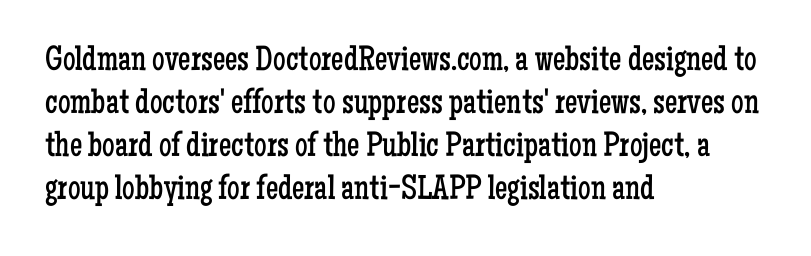
Q: Is the text bold? A: No.
Q: Is the text italic (slanted)? A: No, it is upright.
Q: Is the typeface a serif or a sans-serif typeface? A: Serif.
Q: Is the text underlined? A: No.
Q: How is the paragraph aligned? A: Left-aligned.
Q: Is the spacing between letters normal or unusually wide? A: Normal.
Q: Width (condensed, normal, or wide)? A: Condensed.
Q: Stroke contrast? A: Low.
Q: x-height? A: Medium.
Q: Monospaced? A: No.
